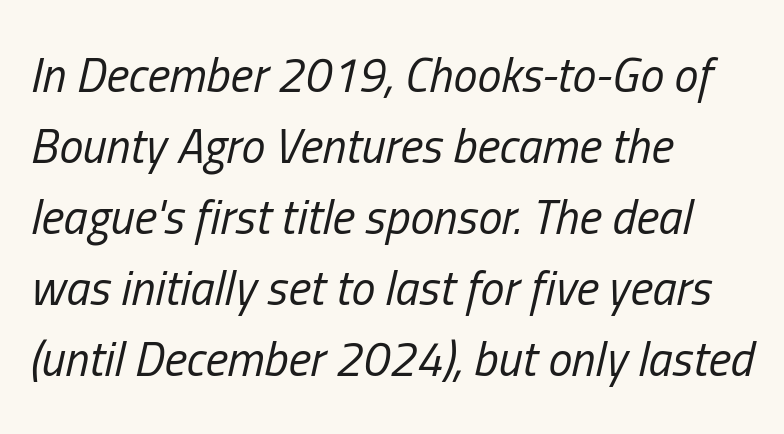
Is the type slanted? Yes — the strokes lean at a clear angle. Students, observe: this is what conventionally led text looks like. Spacing verdict: proportional, widths tailored to each character. The gaps between neighbouring characters are ordinary and unremarkable. Casual observation: everything's shoved over to the left.
